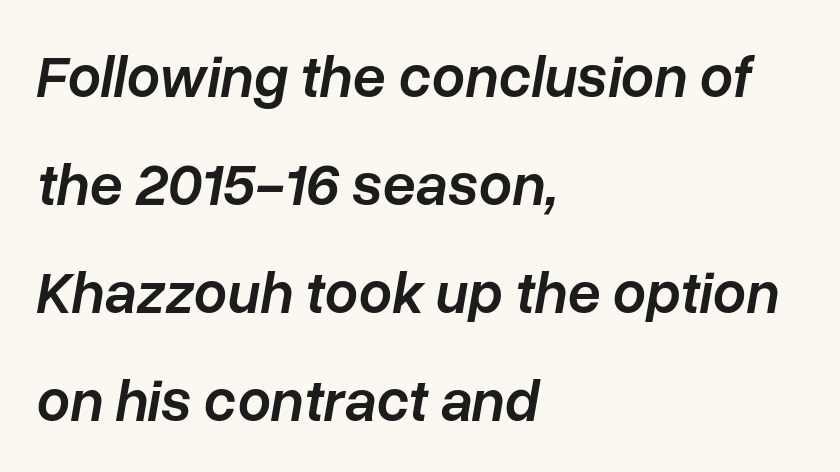
Q: Is the text bold? A: Semi-bold.
Q: Is the text italic (slanted)? A: Yes, it leans right by about 10 degrees.
Q: Is the text underlined? A: No.
Q: How is the paragraph aligned? A: Left-aligned.
Q: Is the spacing between letters normal or unusually wide? A: Normal.
Q: Width (condensed, normal, or wide)? A: Normal.
Q: Stroke contrast? A: Low.
Q: x-height? A: Medium.
Q: Monospaced? A: No.
